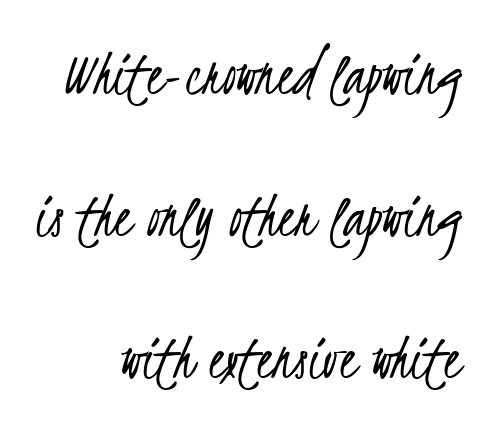
The image shows 66 px light, condensed sans-serif type; set right-aligned, loose line spacing (2.15x), normal letter spacing, not underlined; low stroke contrast and a small x-height.
